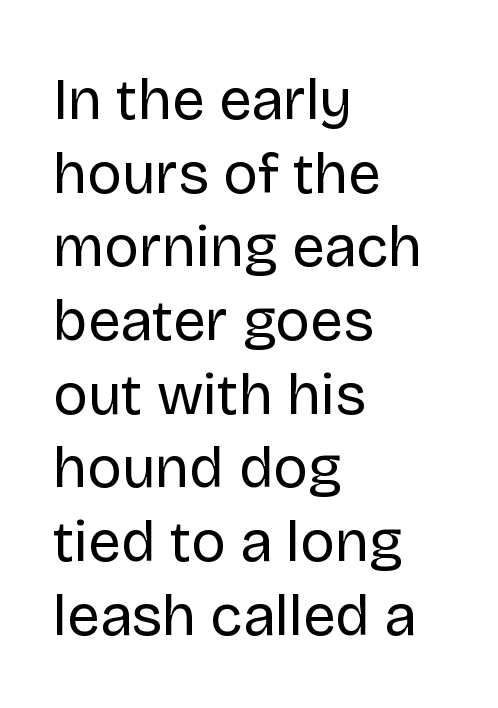
{"serif": "no", "italic": "no", "bold": "no", "weight": "regular", "width": "normal", "stroke_contrast": "low", "x_height": "large", "monospaced": "no", "underline": "no", "align": "left", "line_spacing": "normal", "line_spacing_ratio": 1.27, "letter_spacing": "normal", "letter_spacing_em": 0.0, "glyph_px": 58}
